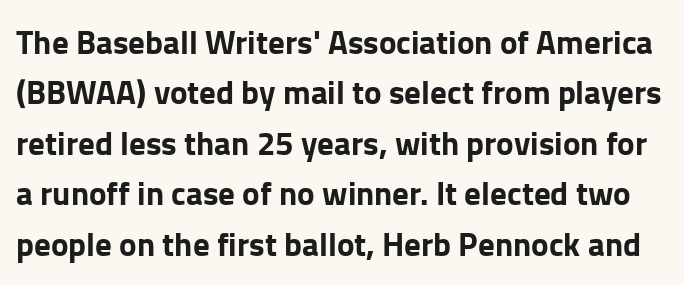
{"serif": "no", "italic": "no", "bold": "yes", "weight": "bold", "width": "normal", "stroke_contrast": "low", "x_height": "medium", "monospaced": "no", "underline": "no", "line_spacing": "normal", "line_spacing_ratio": 1.53, "letter_spacing": "normal", "letter_spacing_em": 0.0, "glyph_px": 33}
